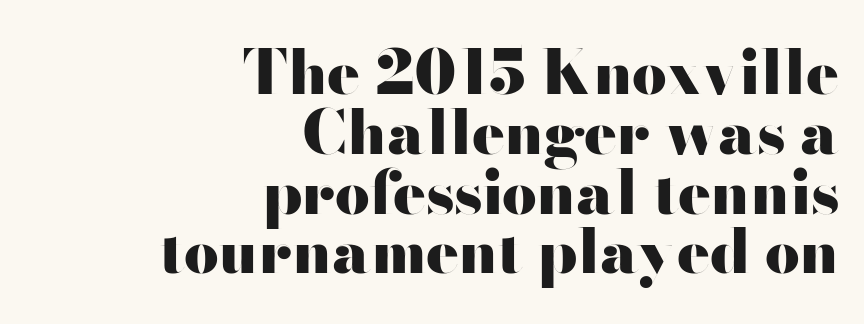
{"italic": "no", "bold": "yes", "weight": "heavy", "width": "wide", "stroke_contrast": "high", "x_height": "small", "monospaced": "no", "underline": "no", "align": "right", "line_spacing": "tight", "line_spacing_ratio": 0.98, "letter_spacing": "normal", "letter_spacing_em": 0.0, "glyph_px": 61}
